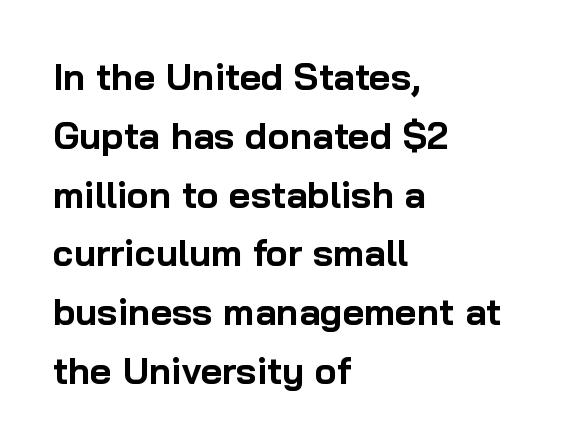
{"serif": "no", "italic": "no", "bold": "yes", "weight": "bold", "width": "normal", "stroke_contrast": "low", "x_height": "medium", "monospaced": "no", "underline": "no", "align": "left", "line_spacing": "normal", "line_spacing_ratio": 1.59, "letter_spacing": "normal", "letter_spacing_em": 0.0, "glyph_px": 37}
